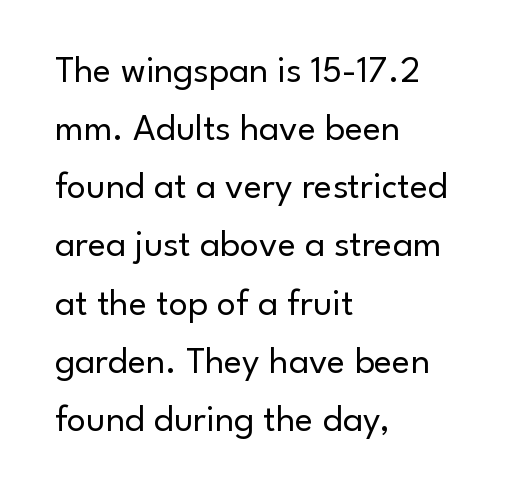
Q: Is the text bold? A: No.
Q: Is the text italic (slanted)? A: No, it is upright.
Q: Is the typeface a serif or a sans-serif typeface? A: Sans-serif.
Q: Is the text underlined? A: No.
Q: How is the paragraph aligned? A: Left-aligned.
Q: Is the spacing between letters normal or unusually wide? A: Normal.
Q: Is the spacing between lines tight, normal or loose? A: Normal.
Q: Width (condensed, normal, or wide)? A: Normal.
Q: Stroke contrast? A: Low.
Q: x-height? A: Small.
Q: Monospaced? A: No.
